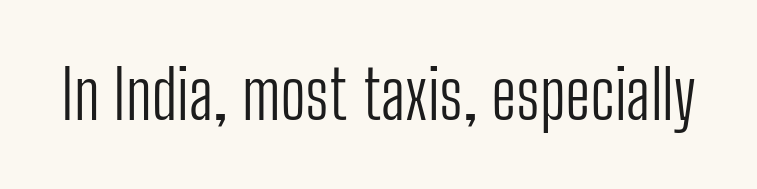
{"serif": "no", "italic": "no", "bold": "no", "weight": "light", "width": "condensed", "stroke_contrast": "low", "x_height": "medium", "monospaced": "no", "underline": "no", "letter_spacing": "normal", "letter_spacing_em": 0.0, "glyph_px": 67}
